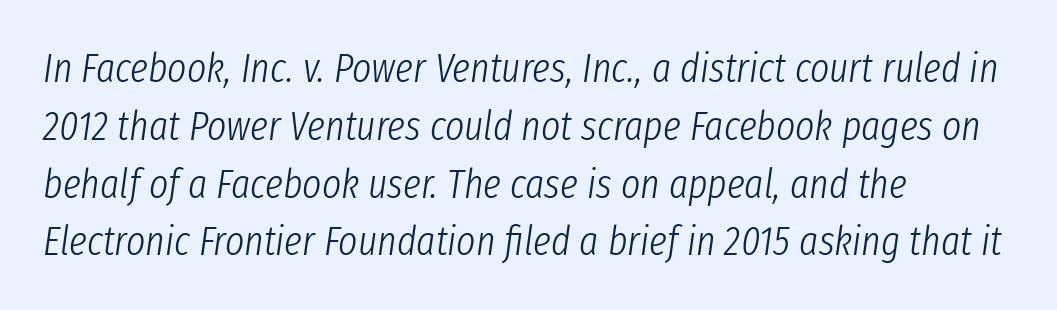
Between one letter and the next there's only the usual sliver of space. Does the copy run flush right? No — it runs flush left. The characters are drawn with everyday or finer stroke widths. Think of a printed novel: that variable character pitch is what you see here.
